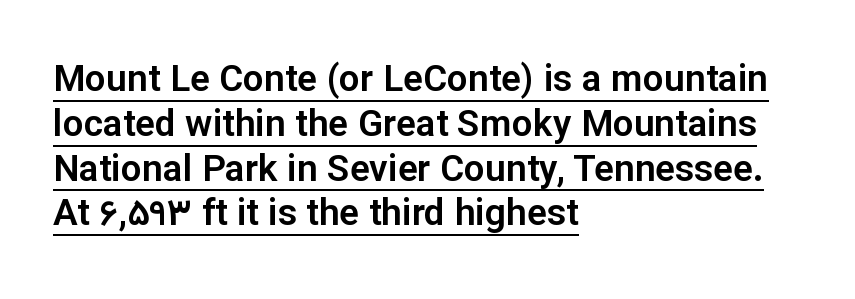
The image shows 37 px sans-serif type, upright; set left-aligned, line spacing 1.21x, normal letter spacing, underlined; low stroke contrast and a medium x-height.
